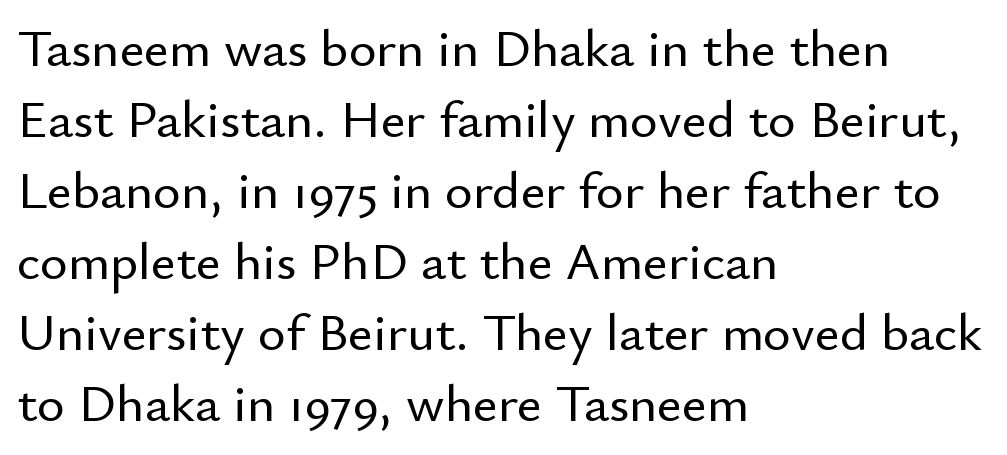
{"serif": "no", "italic": "no", "width": "normal", "stroke_contrast": "low", "x_height": "small", "monospaced": "no", "underline": "no", "align": "left", "line_spacing": "normal", "line_spacing_ratio": 1.34, "letter_spacing": "normal", "letter_spacing_em": 0.0, "glyph_px": 53}
